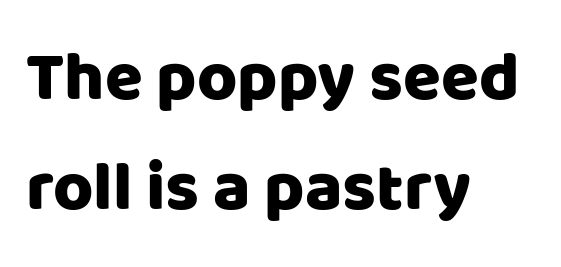
A typesetter would call this leading conventional body-copy spacing. Compared with typical body copy, the letter spacing here is the same. The area under the type is left untouched. You could not count columns in this text — the font is proportionally spaced. Reading down the block, your eye returns to a fixed left position each line. Rendered with straight, roman letterforms.
